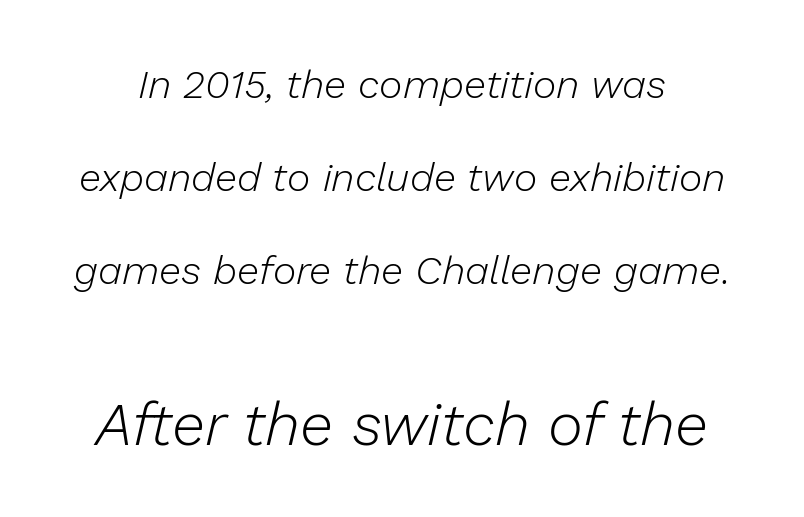
{"italic": "yes", "lean": "right", "slant_degrees": 13, "bold": "no", "weight": "light", "width": "normal", "stroke_contrast": "low", "x_height": "medium", "monospaced": "no", "underline": "no", "line_spacing": "loose", "line_spacing_ratio": 2.32, "letter_spacing": "normal", "letter_spacing_em": 0.0, "larger_block": "second", "size_ratio": 1.5, "glyph_px": 60}
